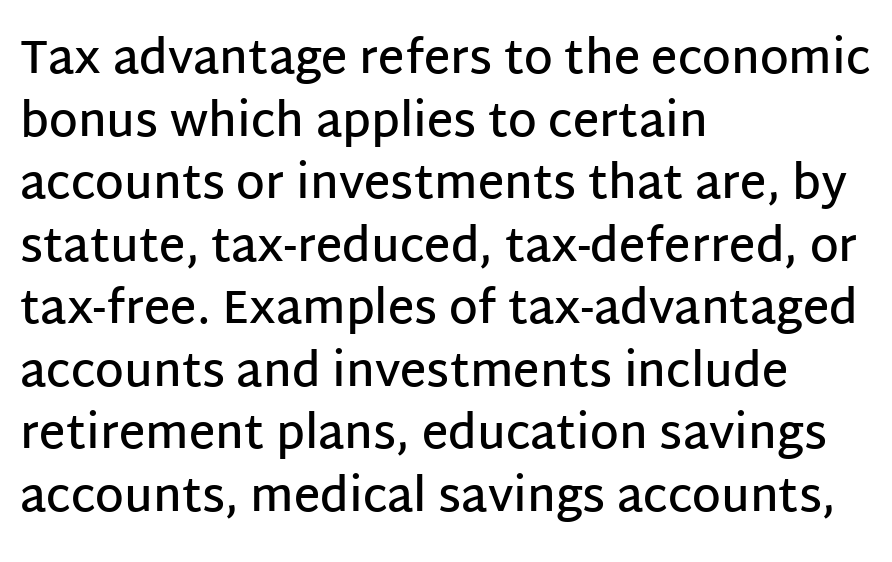
Is the block centered? No — it sits flush against the left margin. Posture: straight, roman, zero tilt. Nothing unusual about the tracking: characters are spaced as the font intends. Descender tails drop into unmarked territory. Font category for this specimen: sans-serif.
